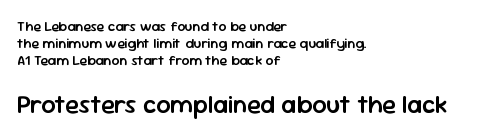
The lettering holds an erect, upright posture throughout. Stroke thickness is moderately raised; the sample reads as semibold. Larger block? The one below; the one above is distinctly smaller. Horizontally, the lines are justified to the leading edge only.
